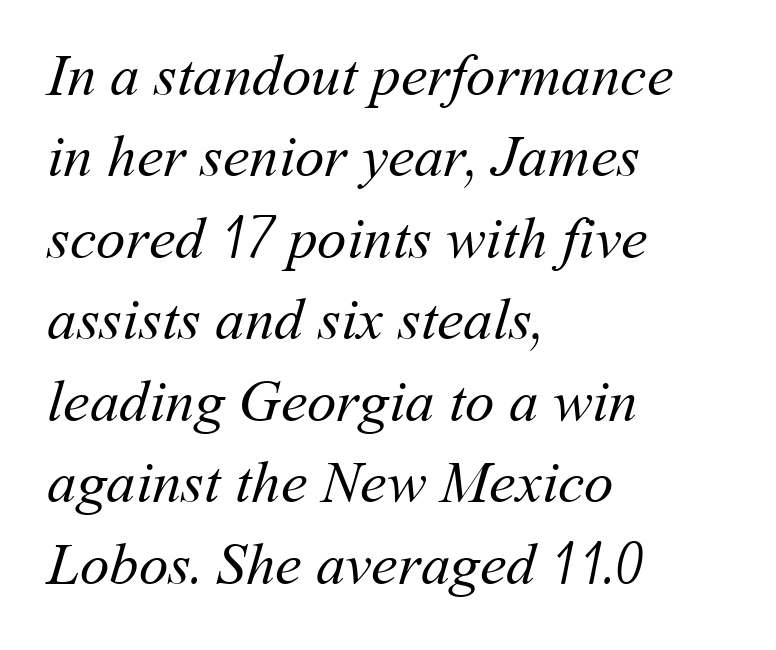
Bare-footed words on every line. Rows of type keep a routine distance in the vertical direction. Spacing verdict: proportional, widths tailored to each character. A quiet, ordinary-to-light weight characterises the typeface. Teacher's note: observe the even left margin — that is flush-left alignment. Students, note that the glyphs here touch the page at normal intervals.
